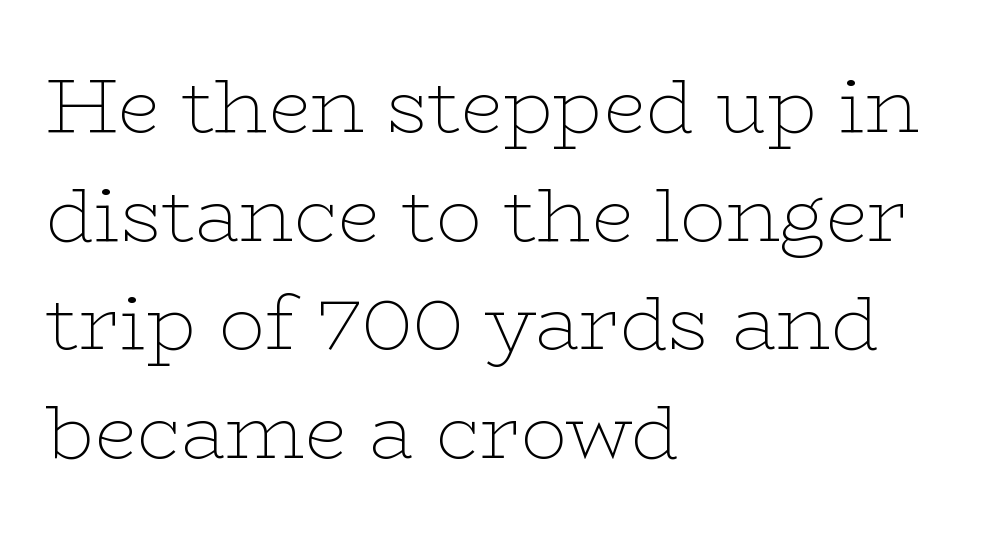
Honestly, there is no underline to notice here at all. The text was rendered using a seriffed face with decorative stroke endings. The specimen reads as upright at a glance. Horizontal bands of white between lines are of average thickness.
